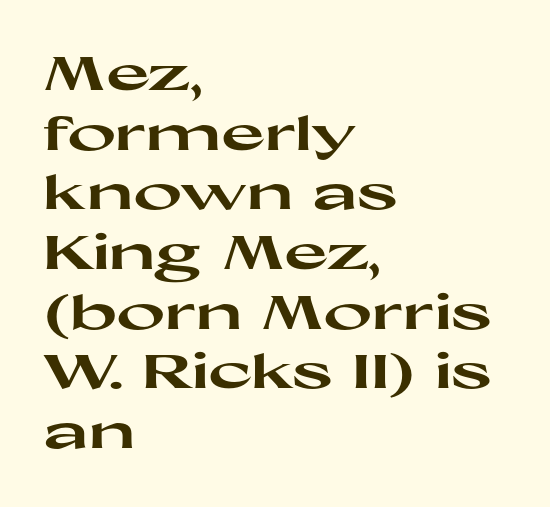
The glyphs are unaccompanied by any horizontal stroke below them. Observe the absence of serifs on each vertical stroke in this sample. A normal amount of white space separates one row of letters from the next. Strong, thick strokes mark this as bold type.
